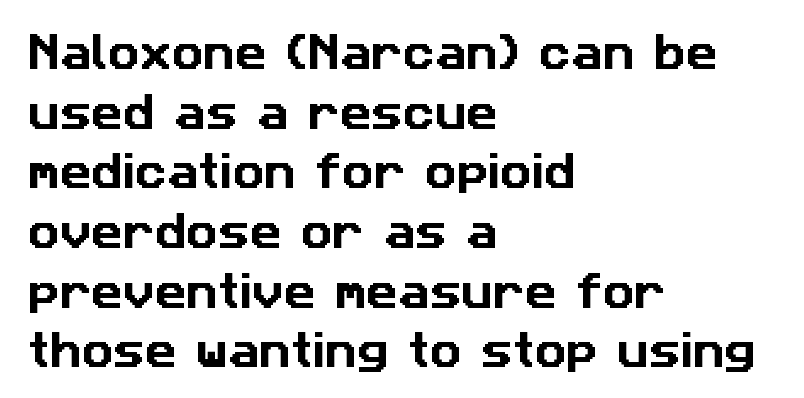
{"serif": "no", "width": "normal", "stroke_contrast": "low", "x_height": "medium", "monospaced": "no", "underline": "no", "align": "left", "line_spacing": "normal", "line_spacing_ratio": 1.53, "letter_spacing": "normal", "letter_spacing_em": 0.0, "glyph_px": 39}
